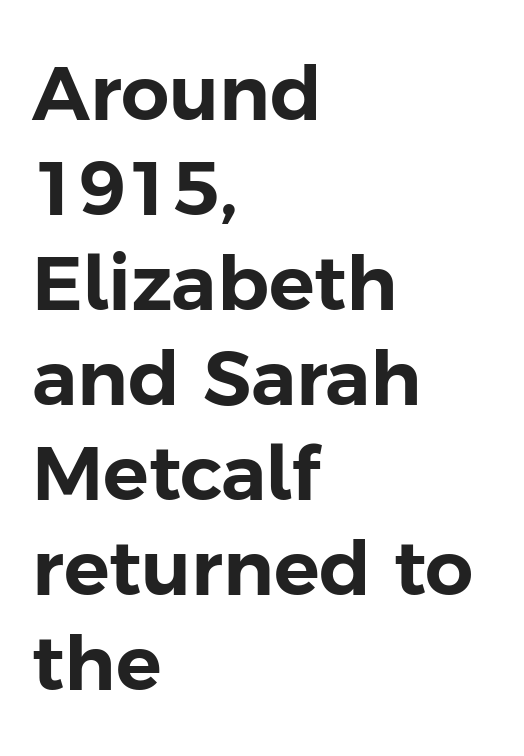
This sample is left-justified, so line endings fall wherever the words run out. Proportional: the letters do not fall into vertical columns. Descender tails drop into unmarked territory. One glance says typical: line gaps are just what's usual. Italic: no, the glyphs are upright roman. Is the letter spacing exaggerated? No — it looks like the ordinary default.
